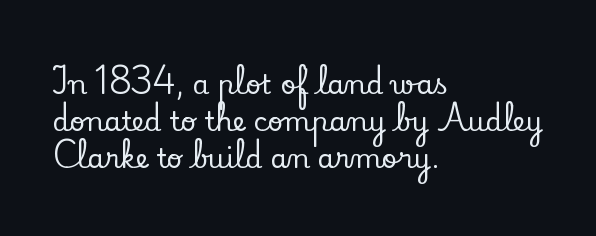
{"italic": "no", "underline": "no", "align": "left", "line_spacing": "normal", "line_spacing_ratio": 1.37, "letter_spacing": "normal", "letter_spacing_em": 0.0, "glyph_px": 27}
